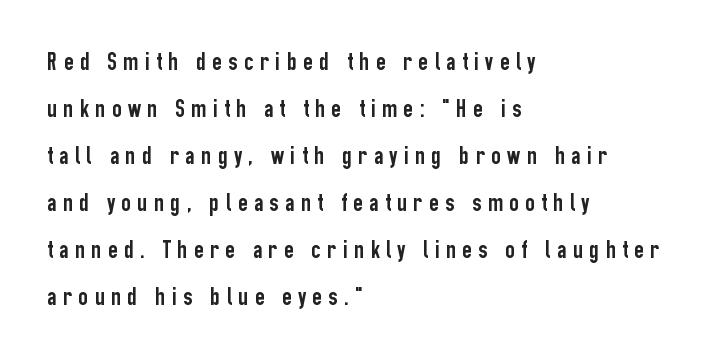
{"italic": "no", "underline": "no", "align": "left", "line_spacing_ratio": 1.81, "letter_spacing": "wide", "letter_spacing_em": 0.25, "glyph_px": 26}
